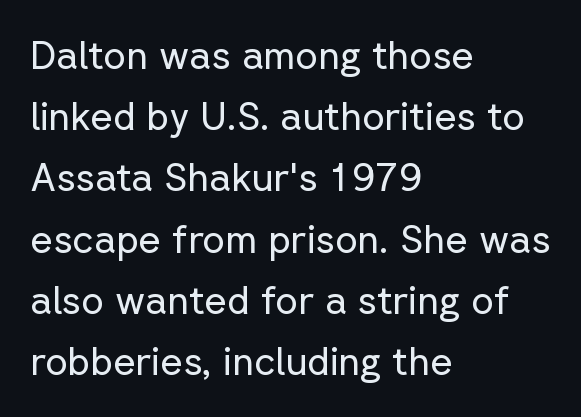
{"serif": "no", "italic": "no", "bold": "no", "weight": "regular", "width": "normal", "stroke_contrast": "low", "x_height": "medium", "monospaced": "no", "underline": "no", "align": "left", "line_spacing": "normal", "line_spacing_ratio": 1.57, "letter_spacing": "normal", "letter_spacing_em": 0.0, "glyph_px": 39}
